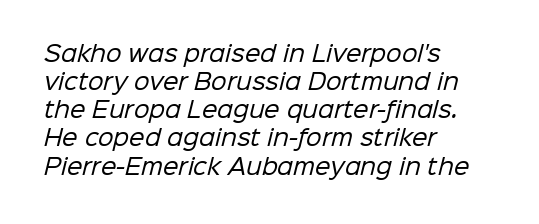
The image shows 22 px text type; set left-aligned, normal line spacing (1.28x), normal letter spacing, not underlined.
